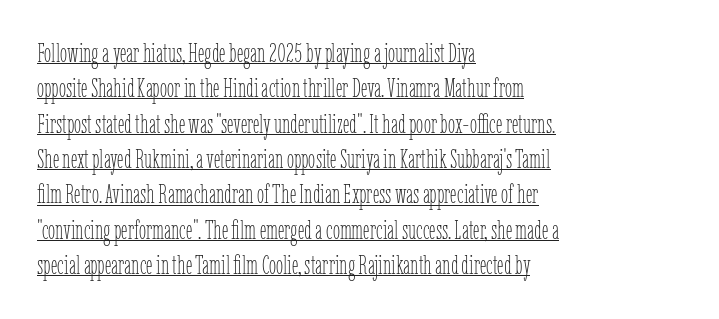
The passage is arranged the way most books set body copy — flush left. The letterforms sit at book weight or below. In terms of leading, this rendering sits right in the middle. A rule runs beneath these lines of type.
